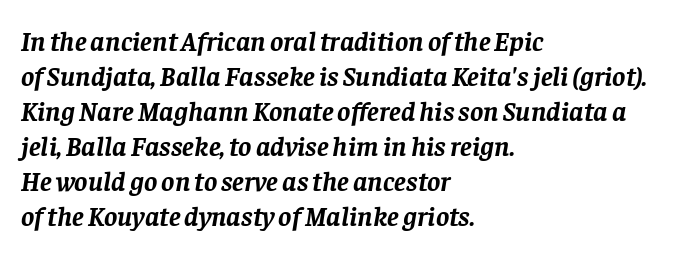
The image shows 28 px semibold serif type, italic (leaning right); set left-aligned, normal line spacing (1.25x), normal letter spacing, not underlined; low stroke contrast and a large x-height.
